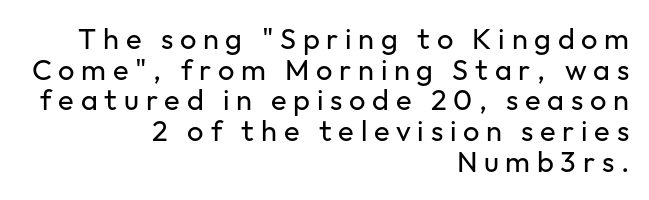
Q: Is the text bold? A: No.
Q: Is the text italic (slanted)? A: No, it is upright.
Q: Is the typeface a serif or a sans-serif typeface? A: Sans-serif.
Q: Is the text underlined? A: No.
Q: How is the paragraph aligned? A: Right-aligned.
Q: Is the spacing between letters normal or unusually wide? A: Unusually wide.
Q: Is the spacing between lines tight, normal or loose? A: Tight.
Q: Width (condensed, normal, or wide)? A: Normal.
Q: Stroke contrast? A: Low.
Q: x-height? A: Medium.
Q: Monospaced? A: No.
